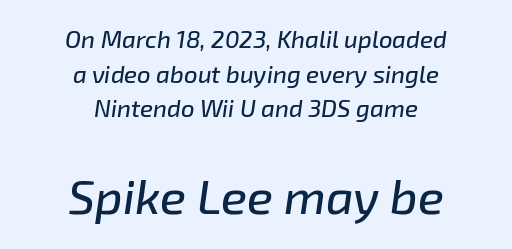
{"italic": "yes", "lean": "right", "slant_degrees": 8, "width": "normal", "stroke_contrast": "low", "x_height": "medium", "monospaced": "no", "underline": "no", "align": "center", "line_spacing": "normal", "line_spacing_ratio": 1.44, "letter_spacing": "normal", "letter_spacing_em": 0.0, "larger_block": "second", "size_ratio": 2.0, "glyph_px": 48}
